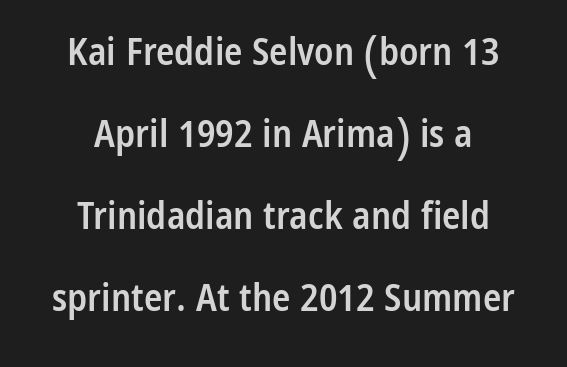
{"serif": "no", "italic": "no", "bold": "semi", "weight": "semibold", "width": "condensed", "stroke_contrast": "low", "x_height": "medium", "monospaced": "no", "underline": "no", "align": "center", "line_spacing": "loose", "line_spacing_ratio": 2.16, "letter_spacing": "normal", "letter_spacing_em": 0.0, "glyph_px": 38}
